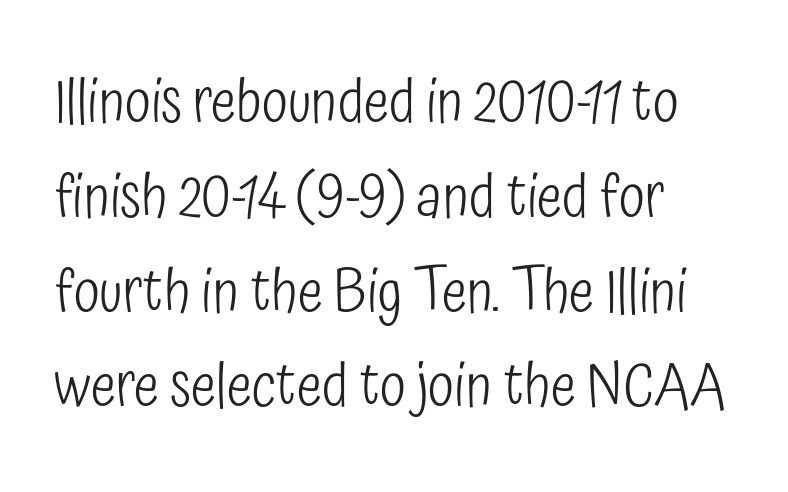
Compared with a typical body face, this is equally light or lighter still. Is this a fixed-width face? No — the glyphs have proportional, varying widths. Is this a sans? Yes — the strokes have no serifs. Visually the block forms a straight wall on the left and a jagged coastline on the right.
